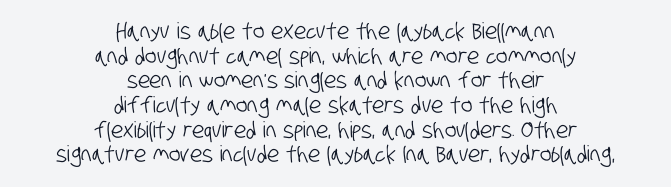
Baseline-to-baseline distance is barely more than the letter height. Words appear dense and cohesive because spacing is normal. The gap between lines stays unmarked. The lines are quadded center.
